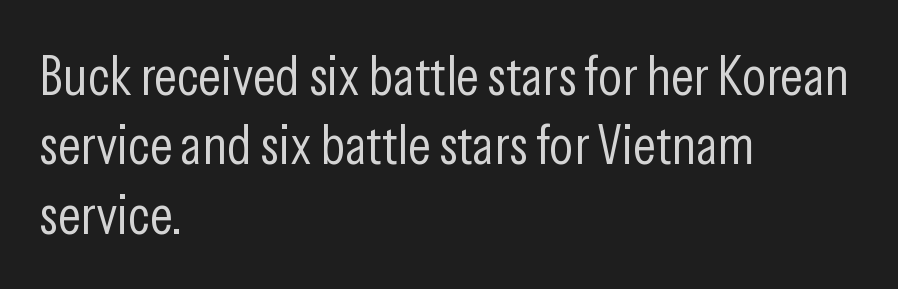
Line beginnings align vertically; line endings do not. In terms of letterform style, serifs are entirely absent. Here the designer chose a conventional face with non-uniform glyph widths. Letters rest on an invisible, unmarked baseline.
